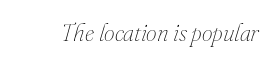
The image shows 24 px text type, italic (leaning right); set normal letter spacing, not underlined.
